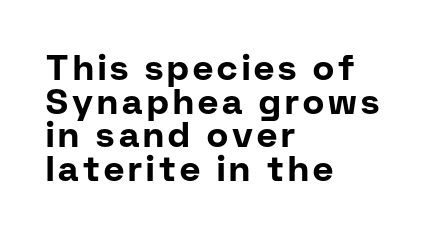
Q: Is the text bold? A: Yes.
Q: Is the text italic (slanted)? A: No, it is upright.
Q: Is the typeface a serif or a sans-serif typeface? A: Sans-serif.
Q: Is the text underlined? A: No.
Q: How is the paragraph aligned? A: Left-aligned.
Q: Is the spacing between lines tight, normal or loose? A: Tight.
Q: Width (condensed, normal, or wide)? A: Normal.
Q: Stroke contrast? A: Low.
Q: x-height? A: Medium.
Q: Monospaced? A: No.
